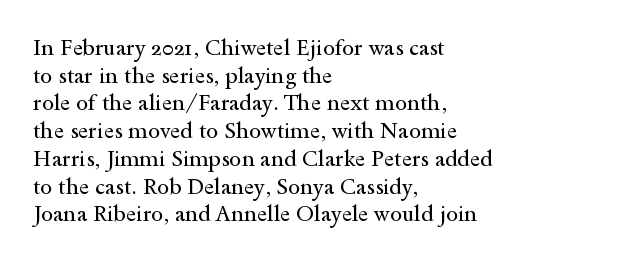
The typeface has the unassuming heft of standard copy or less. Vertical strokes here are truly vertical. A clean baseline with only descenders dipping below it. Default kerning and tracking; the words read as compact shapes.
